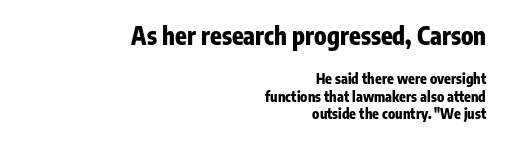
Q: Is the text bold? A: Yes.
Q: Is the text italic (slanted)? A: No, it is upright.
Q: Is the text underlined? A: No.
Q: How is the paragraph aligned? A: Right-aligned.
Q: Is the spacing between letters normal or unusually wide? A: Normal.
Q: Is the spacing between lines tight, normal or loose? A: Normal.
Q: Which block of text is set in a larger size, the first (top) or the second (bottom)? A: The first (top) one.
